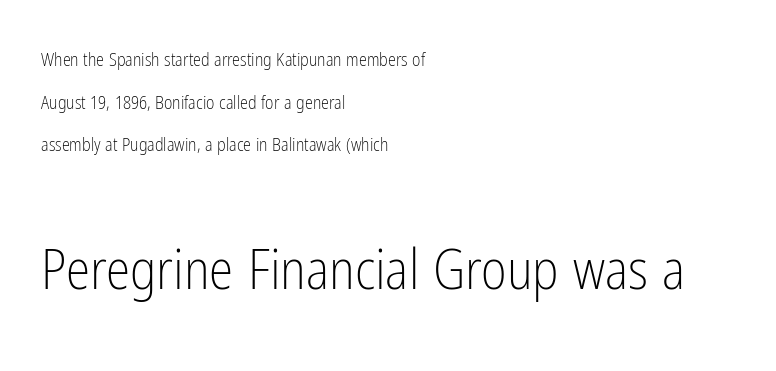
Q: Is the text bold? A: No.
Q: Is the text italic (slanted)? A: No, it is upright.
Q: Is the typeface a serif or a sans-serif typeface? A: Sans-serif.
Q: Is the text underlined? A: No.
Q: How is the paragraph aligned? A: Left-aligned.
Q: Is the spacing between letters normal or unusually wide? A: Normal.
Q: Is the spacing between lines tight, normal or loose? A: Loose.
Q: Which block of text is set in a larger size, the first (top) or the second (bottom)? A: The second (bottom) one.
Q: Width (condensed, normal, or wide)? A: Condensed.
Q: Stroke contrast? A: Low.
Q: x-height? A: Medium.
Q: Monospaced? A: No.
